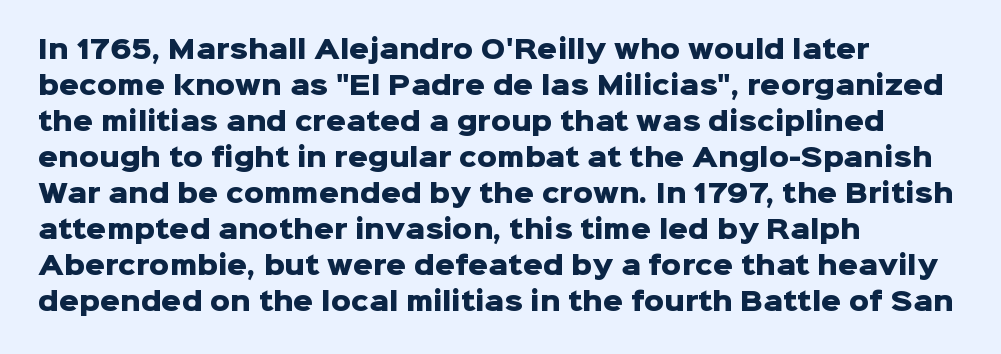
{"italic": "no", "bold": "yes", "underline": "no", "align": "left", "line_spacing": "normal", "line_spacing_ratio": 1.44, "letter_spacing": "normal", "letter_spacing_em": 0.0, "glyph_px": 25}
